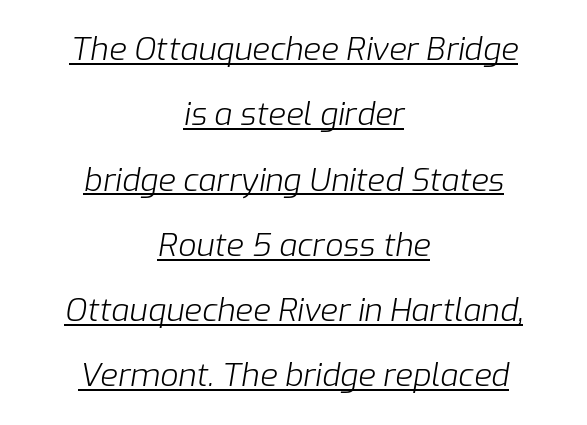
Q: Is the text bold? A: No.
Q: Is the text italic (slanted)? A: Yes, it leans right by about 9 degrees.
Q: Is the text underlined? A: Yes.
Q: How is the paragraph aligned? A: Centered.
Q: Is the spacing between letters normal or unusually wide? A: Normal.
Q: Is the spacing between lines tight, normal or loose? A: Loose.
Q: Width (condensed, normal, or wide)? A: Normal.
Q: Stroke contrast? A: Low.
Q: x-height? A: Medium.
Q: Monospaced? A: No.
